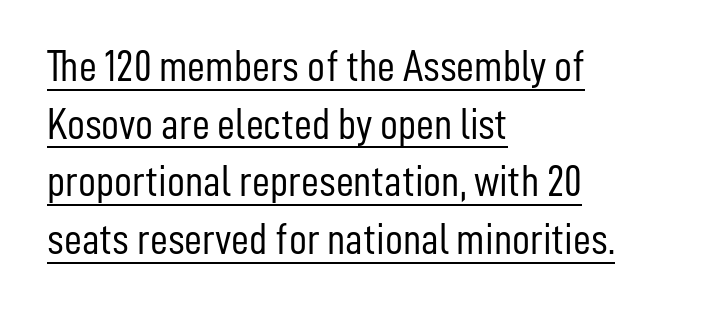
Reading down the block, your eye returns to a fixed left position each line. In designer terms, the underline attribute is active on this setting. The letters stand straight up with perfectly vertical stems. Letter spacing: default. Do the characters align in a grid? No, the font is proportional.
